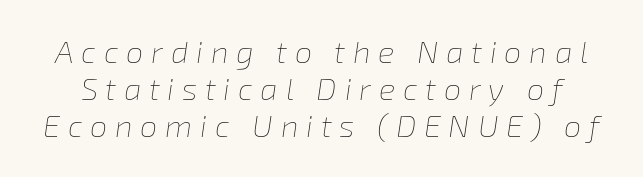
The image shows 31 px thin type, italic (leaning right); set line spacing 1.2x, unusually wide letter spacing (+0.25 em), not underlined; low stroke contrast and a medium x-height.
